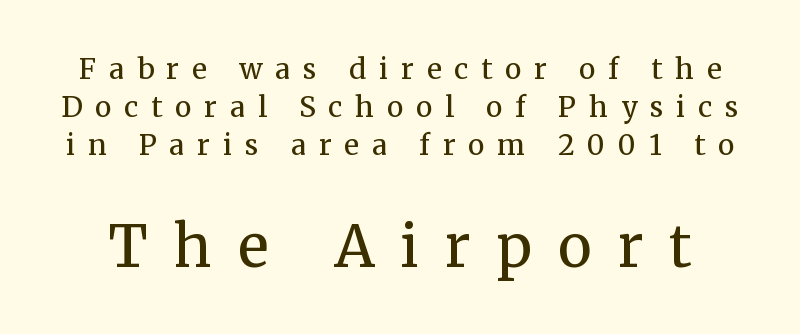
The image shows 57 px regular-weight serif type, upright; set normal line spacing (1.35x), unusually wide letter spacing (+0.46 em), not underlined; the second (bottom) block is 2.04x larger; medium stroke contrast and a medium x-height.
